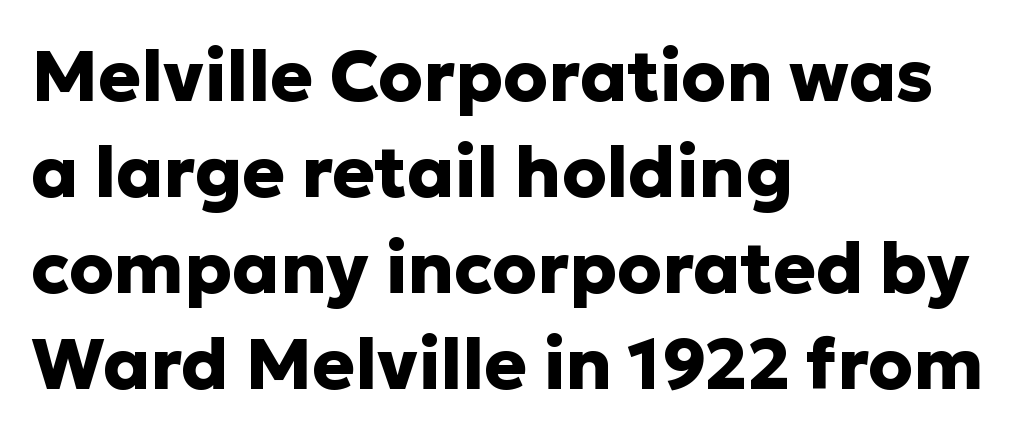
The image shows 71 px heavy sans-serif type, upright; set left-aligned, normal line spacing (1.35x), normal letter spacing, not underlined; low stroke contrast and a medium x-height.
